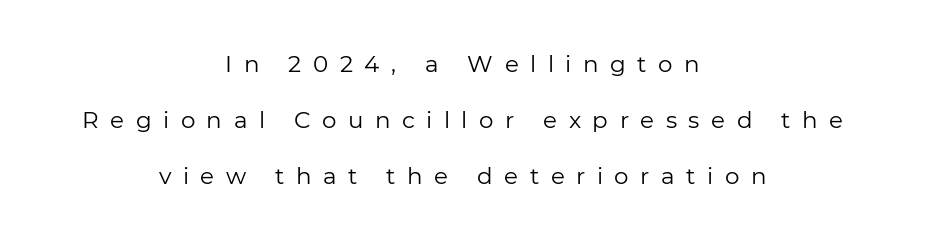
Stems here are at most as thick as an everyday book face. The words here are not underlined. No italicization has been applied; the sample stays upright. A centered setting, common on invitations and titles, is used for this passage. Regarding leading, the lines here are spaced well apart.
